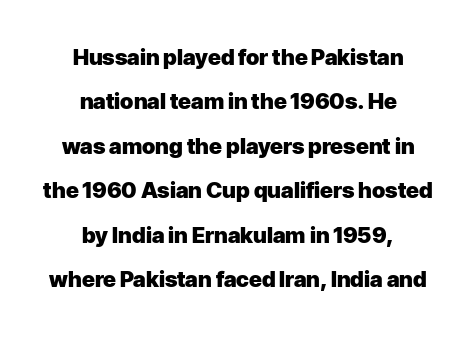
The image shows 22 px bold type, upright; set centered, loose line spacing (2.02x), normal letter spacing, not underlined.
